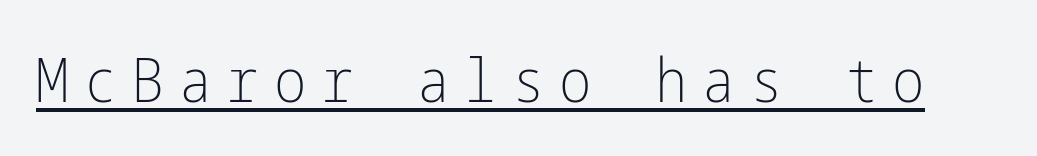
Q: Is the text bold? A: No.
Q: Is the text italic (slanted)? A: No, it is upright.
Q: Is the typeface a serif or a sans-serif typeface? A: Sans-serif.
Q: Is the text underlined? A: Yes.
Q: Is the spacing between letters normal or unusually wide? A: Unusually wide.
Q: Width (condensed, normal, or wide)? A: Condensed.
Q: Stroke contrast? A: Low.
Q: x-height? A: Medium.
